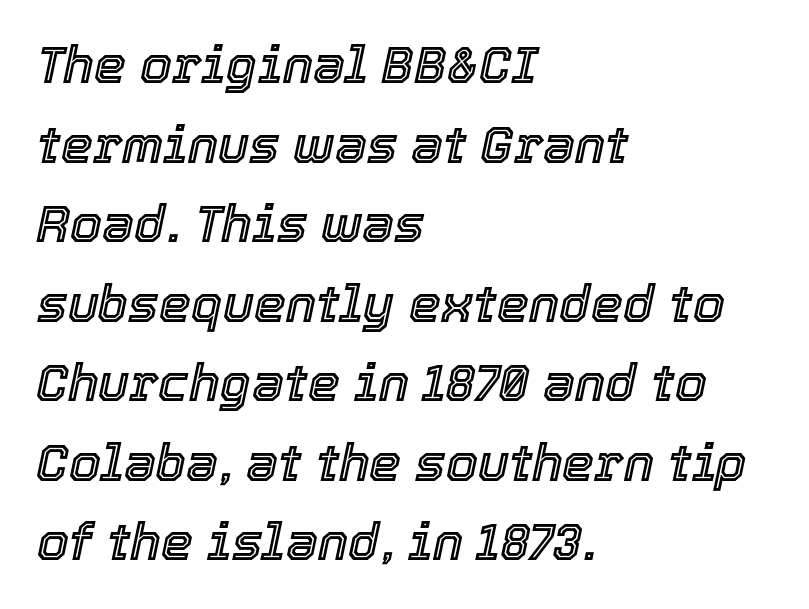
The image shows 51 px text type, italic (leaning right); set left-aligned, normal line spacing (1.56x), normal letter spacing, not underlined; a medium x-height.
